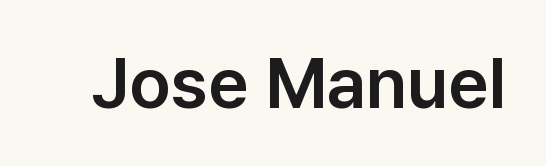
{"serif": "no", "italic": "no", "width": "normal", "stroke_contrast": "low", "x_height": "medium", "monospaced": "no", "underline": "no", "letter_spacing": "normal", "letter_spacing_em": 0.0, "glyph_px": 71}
